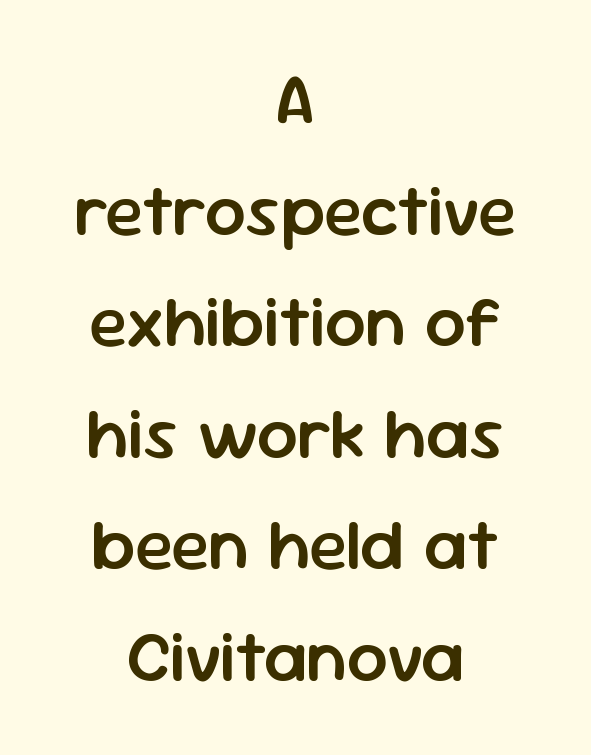
{"serif": "no", "italic": "no", "bold": "semi", "weight": "semibold", "width": "normal", "stroke_contrast": "low", "x_height": "medium", "monospaced": "no", "underline": "no", "align": "center", "line_spacing": "normal", "line_spacing_ratio": 1.55, "letter_spacing": "normal", "letter_spacing_em": 0.0, "glyph_px": 72}
